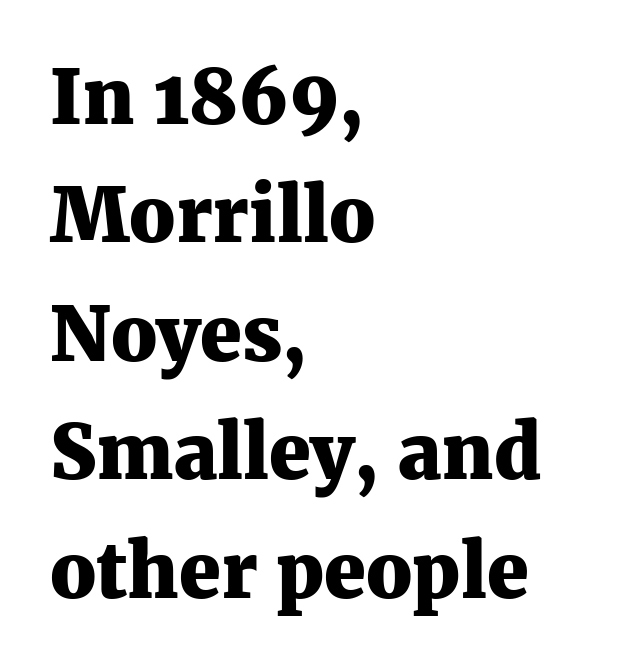
The image shows 75 px heavy serif type, upright; set left-aligned, normal line spacing (1.58x), normal letter spacing, not underlined; medium stroke contrast and a medium x-height.
